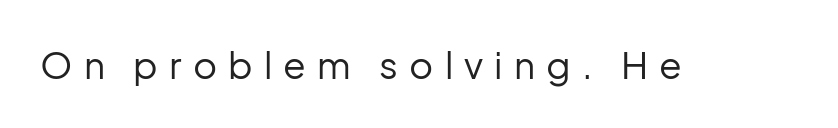
The image shows 37 px regular-weight sans-serif type, upright; set unusually wide letter spacing (+0.3 em), not underlined; low stroke contrast and a medium x-height.
